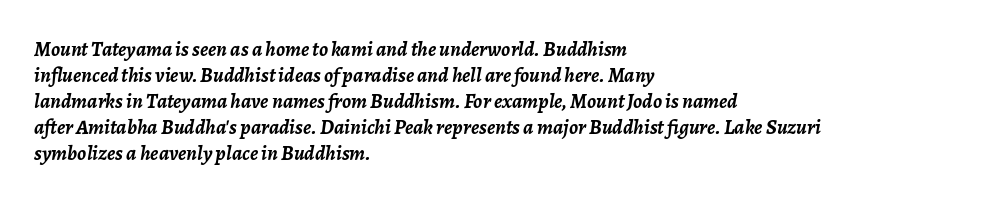
Q: Is the text bold? A: Yes.
Q: Is the text italic (slanted)? A: Yes, it leans right by about 7 degrees.
Q: Is the text underlined? A: No.
Q: How is the paragraph aligned? A: Left-aligned.
Q: Is the spacing between letters normal or unusually wide? A: Normal.
